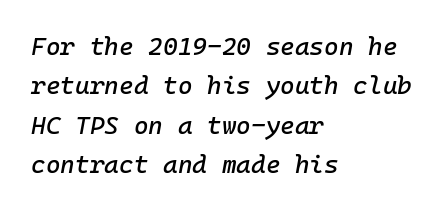
{"italic": "yes", "lean": "right", "slant_degrees": 10, "underline": "no", "align": "left", "line_spacing": "normal", "line_spacing_ratio": 1.58, "letter_spacing": "normal", "letter_spacing_em": 0.0, "glyph_px": 25}
